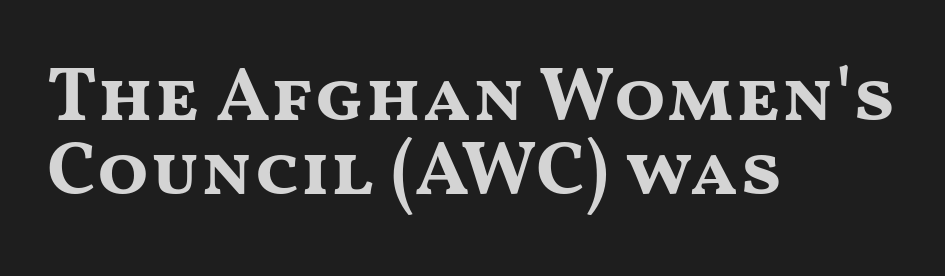
Q: Is the text bold? A: Yes.
Q: Is the text italic (slanted)? A: No, it is upright.
Q: Is the typeface a serif or a sans-serif typeface? A: Sans-serif.
Q: Is the text underlined? A: No.
Q: How is the paragraph aligned? A: Left-aligned.
Q: Is the spacing between letters normal or unusually wide? A: Normal.
Q: Is the spacing between lines tight, normal or loose? A: Tight.
Q: Width (condensed, normal, or wide)? A: Wide.
Q: Stroke contrast? A: Medium.
Q: x-height? A: Medium.
Q: Monospaced? A: No.
